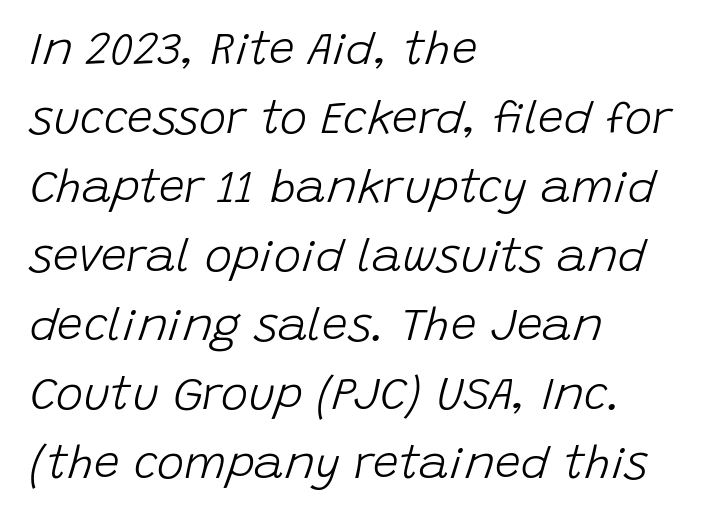
The rendering uses natural spacing where letterforms have individual widths. Only glyphs here, with clear space below each row. If you drew a line through each stem, it would be angled. Evenly set lines give the paragraph a standard silhouette.
